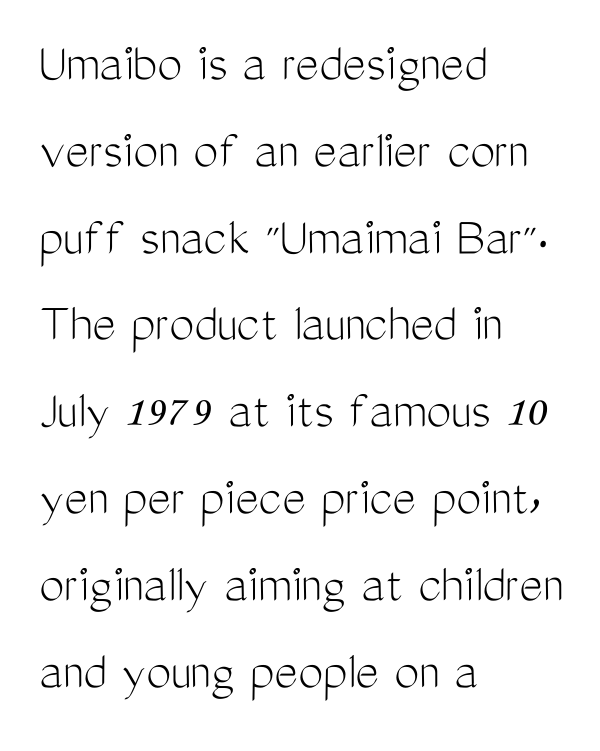
Does the lettering tilt? It doesn't — this is upright. Stems and bowls with no extra thickness — not bold. The passage shown has conventional tracking throughout. A normal amount of white space separates one row of letters from the next. Every row of glyphs begins at an identical x-position on the left.
